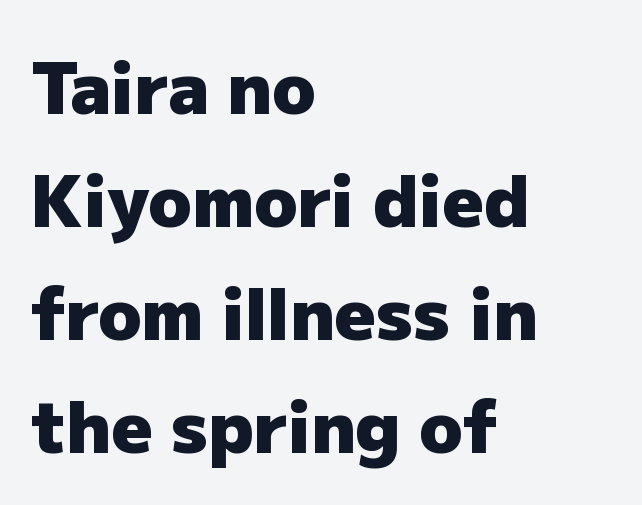
{"serif": "no", "italic": "no", "bold": "yes", "weight": "heavy", "width": "normal", "stroke_contrast": "low", "x_height": "medium", "monospaced": "no", "underline": "no", "align": "left", "line_spacing": "normal", "line_spacing_ratio": 1.59, "letter_spacing": "normal", "letter_spacing_em": 0.0, "glyph_px": 71}
